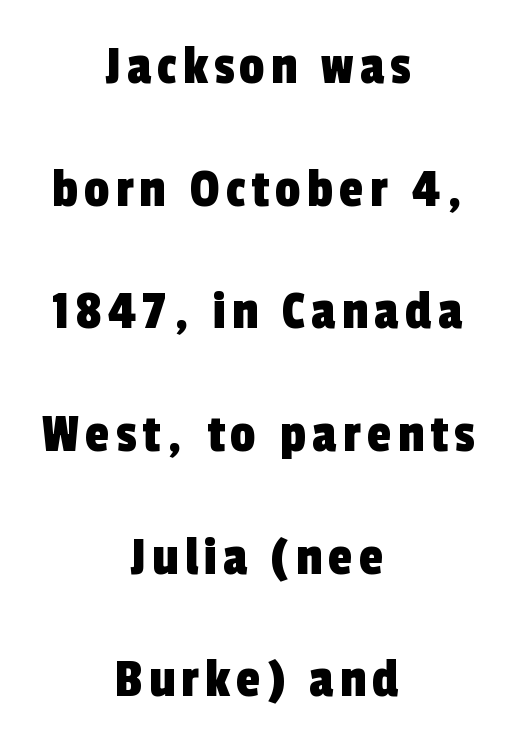
{"serif": "no", "width": "condensed", "x_height": "medium", "monospaced": "no", "underline": "no", "align": "center", "line_spacing": "loose", "line_spacing_ratio": 2.19, "glyph_px": 56}
